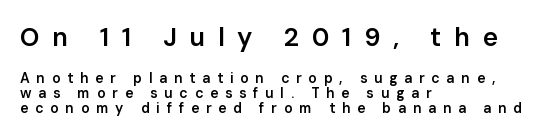
The image shows 26 px text type, upright; set left-aligned, tight line spacing (1.08x), unusually wide letter spacing (+0.48 em), not underlined; the first (top) block is 1.86x larger.
